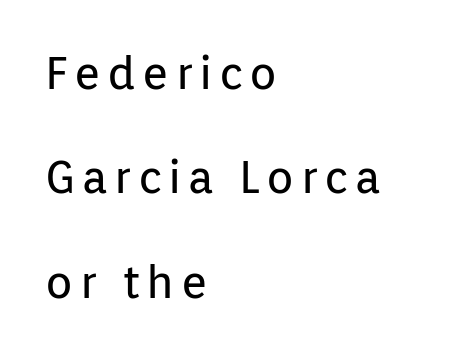
{"serif": "no", "italic": "no", "bold": "no", "weight": "regular", "width": "normal", "stroke_contrast": "low", "x_height": "medium", "monospaced": "no", "underline": "no", "align": "left", "line_spacing": "loose", "line_spacing_ratio": 2.32, "glyph_px": 45}
